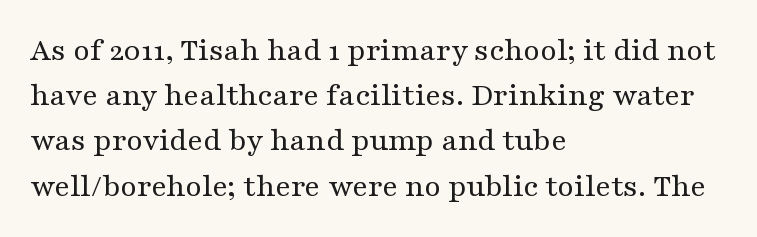
The image shows 33 px regular-weight, wide serif type, upright; set left-aligned, normal line spacing (1.37x), normal letter spacing, not underlined; medium stroke contrast and a medium x-height.
